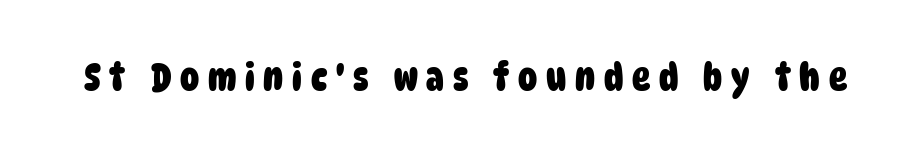
{"serif": "no", "bold": "yes", "weight": "heavy", "width": "condensed", "stroke_contrast": "low", "x_height": "large", "monospaced": "no", "underline": "no", "letter_spacing": "wide", "letter_spacing_em": 0.23, "glyph_px": 38}
